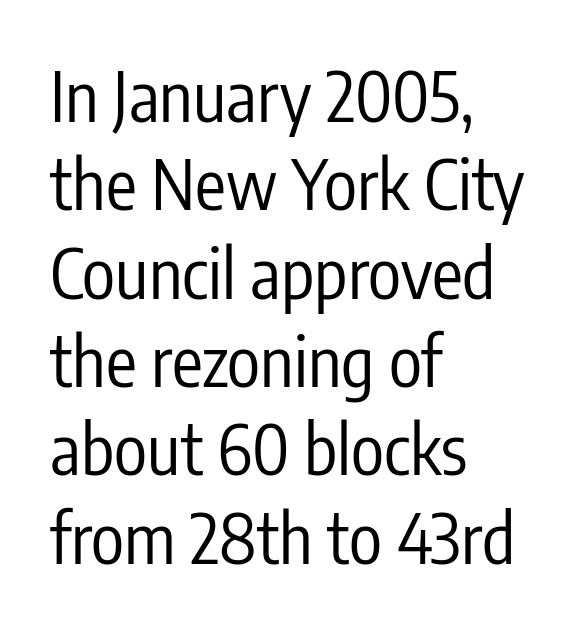
Classification — sans serif. The tracking reads as untouched default to a designer's eye. A student would call this left alignment; a typographer would say flush left, rag right. Descenders hang freely into open space. Vertically, the passage feels balanced, rows spaced as you'd expect. Is this a fixed-width face? No — the glyphs have proportional, varying widths.
